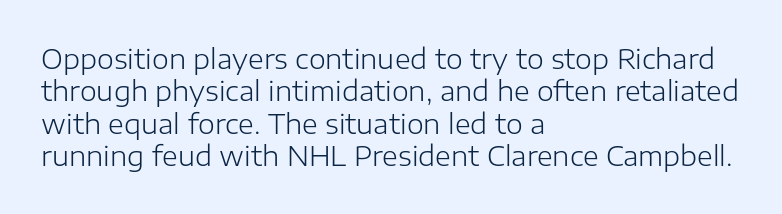
Q: Is the text bold? A: No.
Q: Is the text italic (slanted)? A: No, it is upright.
Q: Is the text underlined? A: No.
Q: How is the paragraph aligned? A: Left-aligned.
Q: Is the spacing between letters normal or unusually wide? A: Normal.
